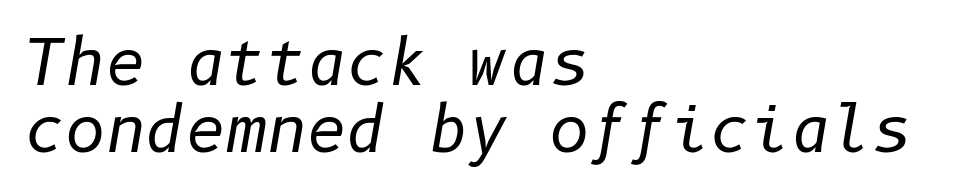
Q: Is the text bold? A: No.
Q: Is the text italic (slanted)? A: Yes, it leans right by about 10 degrees.
Q: Is the text underlined? A: No.
Q: How is the paragraph aligned? A: Left-aligned.
Q: Is the spacing between letters normal or unusually wide? A: Normal.
Q: Is the spacing between lines tight, normal or loose? A: Tight.
Q: Width (condensed, normal, or wide)? A: Normal.
Q: Stroke contrast? A: Low.
Q: x-height? A: Medium.
